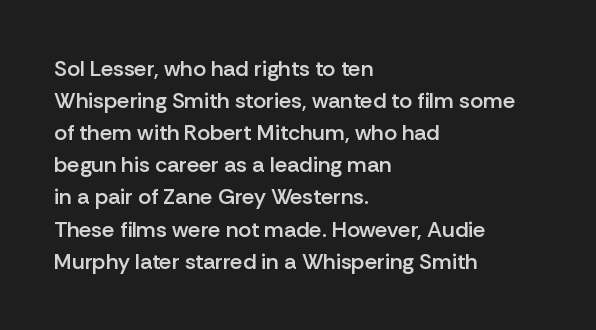
Q: Is the text bold? A: Semi-bold.
Q: Is the text italic (slanted)? A: No, it is upright.
Q: Is the text underlined? A: No.
Q: How is the paragraph aligned? A: Left-aligned.
Q: Is the spacing between letters normal or unusually wide? A: Normal.
Q: Is the spacing between lines tight, normal or loose? A: Normal.
